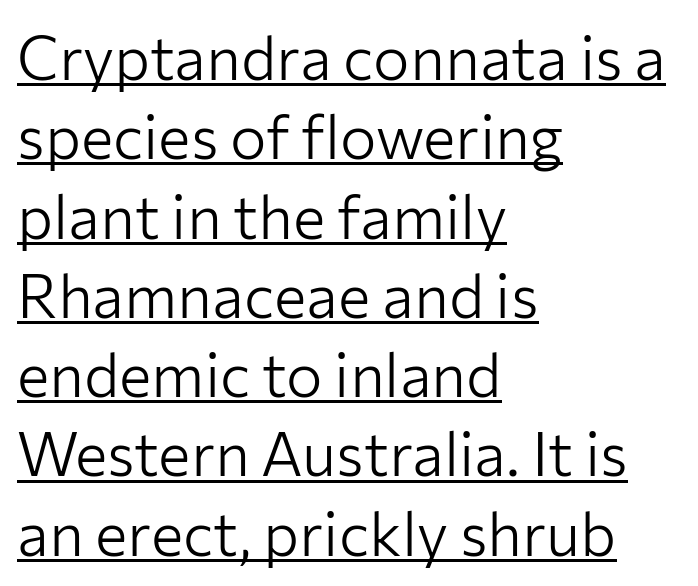
What's the leading like? Ordinary, nothing unusual. Italic: no, the glyphs are upright roman. The typesetter chose a ragged-right arrangement here. Standard letterfit; no display-style spreading of the glyphs. Is this a fixed-width face? No — the glyphs have proportional, varying widths.
